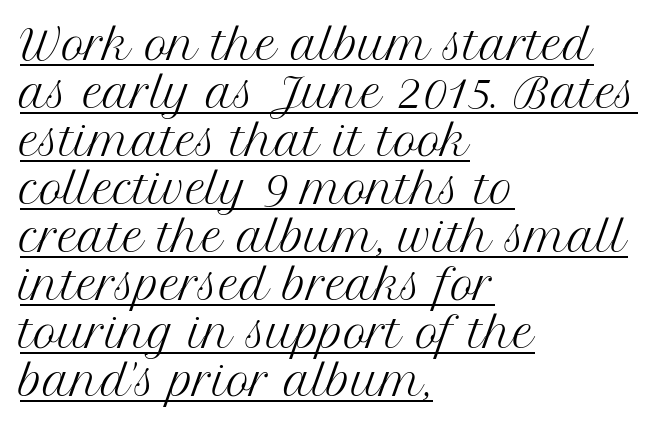
The image shows 40 px regular-weight type; set left-aligned, line spacing 1.2x, normal letter spacing, underlined; medium stroke contrast and a medium x-height.
